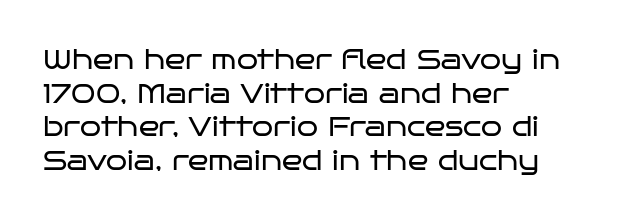
The image shows 27 px text type, upright; set left-aligned, normal line spacing (1.25x), normal letter spacing, not underlined.
